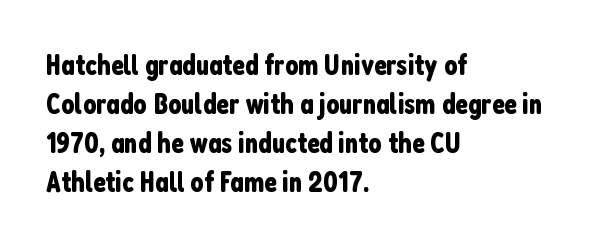
{"serif": "no", "italic": "no", "width": "condensed", "stroke_contrast": "low", "x_height": "medium", "monospaced": "no", "underline": "no", "align": "left", "line_spacing": "normal", "line_spacing_ratio": 1.35, "letter_spacing": "normal", "letter_spacing_em": 0.0, "glyph_px": 29}
